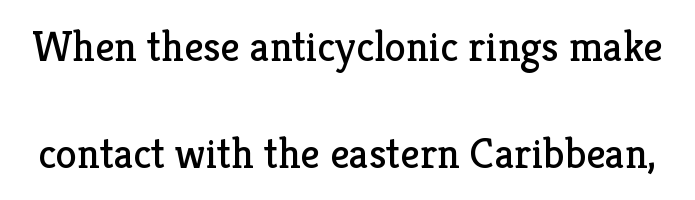
The image shows 43 px regular-weight serif type, upright; set loose line spacing (2.48x), normal letter spacing, not underlined; low stroke contrast and a medium x-height.
